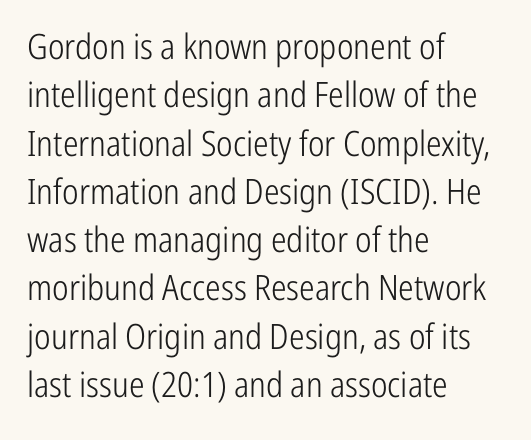
Q: Is the text bold? A: No.
Q: Is the text italic (slanted)? A: No, it is upright.
Q: Is the typeface a serif or a sans-serif typeface? A: Sans-serif.
Q: Is the text underlined? A: No.
Q: How is the paragraph aligned? A: Left-aligned.
Q: Is the spacing between letters normal or unusually wide? A: Normal.
Q: Is the spacing between lines tight, normal or loose? A: Normal.
Q: Width (condensed, normal, or wide)? A: Condensed.
Q: Stroke contrast? A: Low.
Q: x-height? A: Medium.
Q: Monospaced? A: No.
